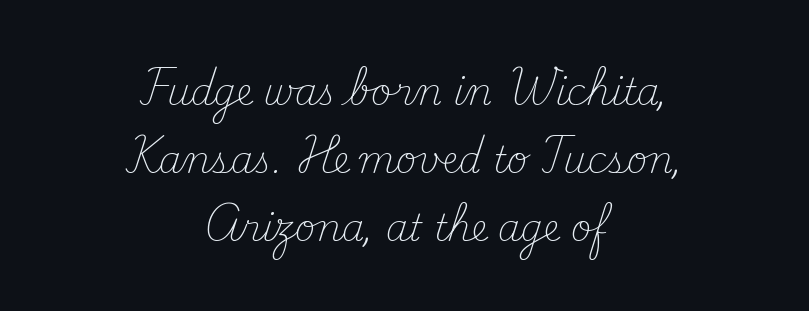
Each letter's strokes conclude with small projecting serifs. The strokes are not fattened; the text isn't bold. The words here are not underlined. The rag falls on both sides of this text block equally.
